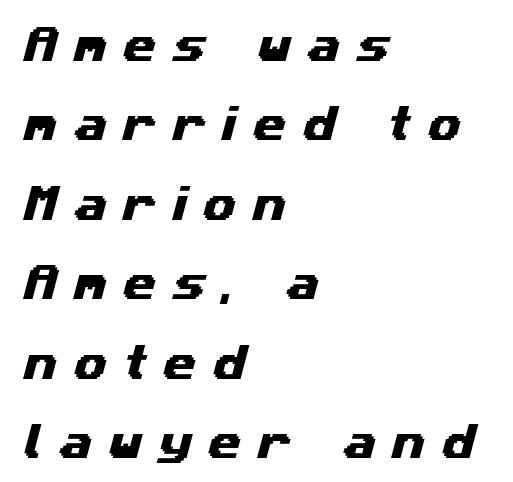
This rendering uses left alignment, leaving the right contour irregular. Looks like regular typesetting: each glyph gets only the width it needs. The designer dialed line spacing up above the default. Letters rest on an invisible, unmarked baseline. You can tell from the bare stems that sans-serif type was used. Tracking here is generous; glyphs stand well apart from one another.
